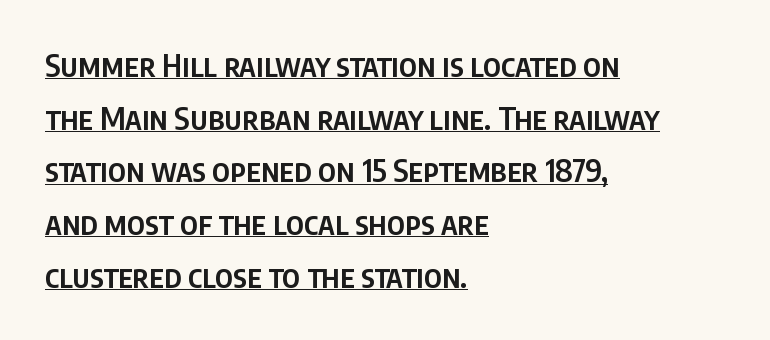
Emphasis by weight is partial: semibold. The characters display no serif detailing; their extremities are plain. Letter spacing: default. The typography opts for an upright posture over an oblique one. These characters rest on top of a visible drawn line. Horizontally, the lines are justified to the leading edge only.
